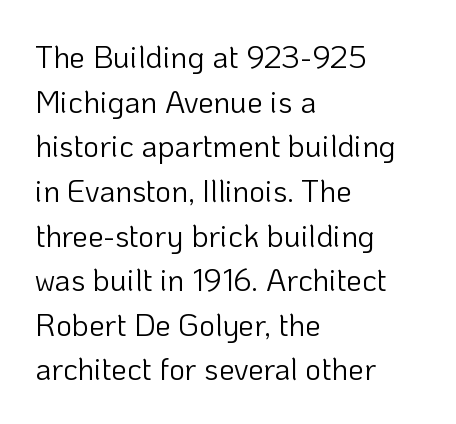
Q: Is the text bold? A: No.
Q: Is the text italic (slanted)? A: No, it is upright.
Q: Is the typeface a serif or a sans-serif typeface? A: Sans-serif.
Q: Is the text underlined? A: No.
Q: How is the paragraph aligned? A: Left-aligned.
Q: Is the spacing between letters normal or unusually wide? A: Normal.
Q: Is the spacing between lines tight, normal or loose? A: Normal.
Q: Width (condensed, normal, or wide)? A: Normal.
Q: Stroke contrast? A: Low.
Q: x-height? A: Medium.
Q: Monospaced? A: No.
